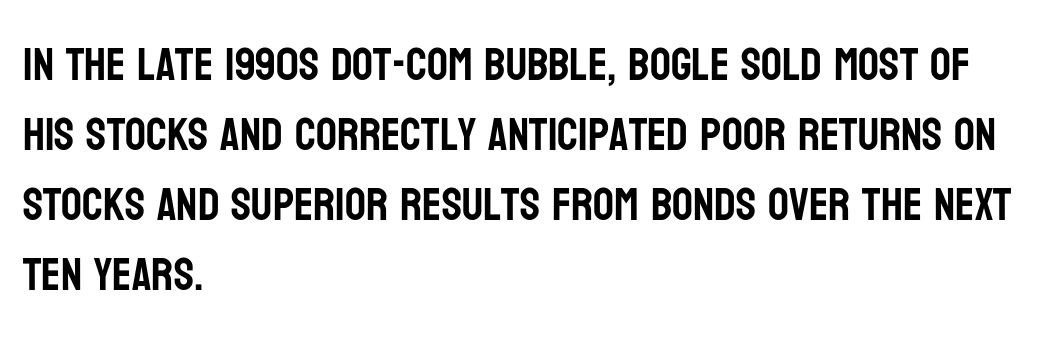
The image shows 46 px condensed sans-serif type, upright; set left-aligned, normal line spacing (1.52x), normal letter spacing, not underlined; low stroke contrast and a large x-height.
